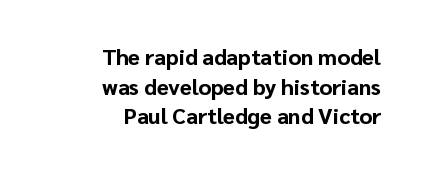
{"italic": "no", "bold": "yes", "underline": "no", "align": "right", "line_spacing": "normal", "line_spacing_ratio": 1.35, "letter_spacing": "normal", "letter_spacing_em": 0.0, "glyph_px": 22}
